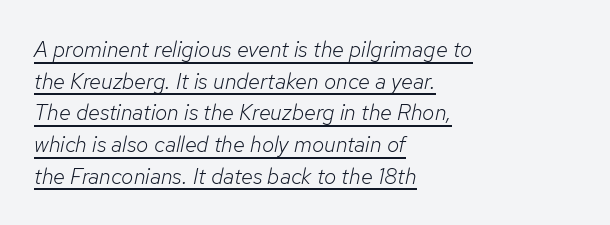
Standard letterfit; no display-style spreading of the glyphs. Think standard paragraph weight, or any step lighter than that. Has an underline been added? It has. Reading down the column, the eye jumps a familiar distance to each next line.
